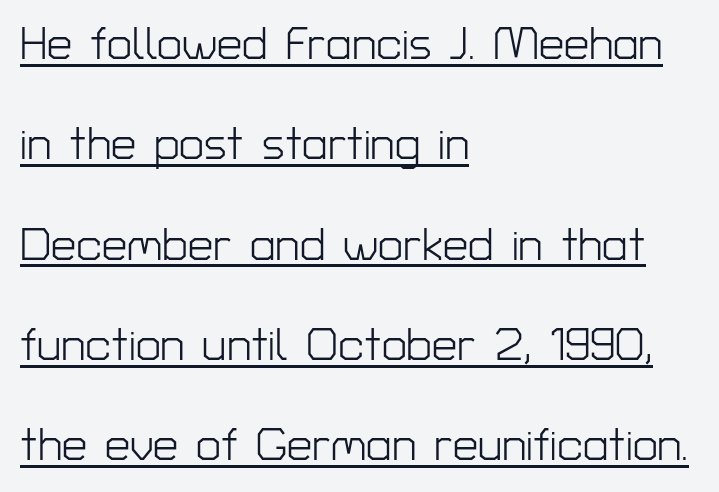
Q: Is the text bold? A: No.
Q: Is the text italic (slanted)? A: No, it is upright.
Q: Is the typeface a serif or a sans-serif typeface? A: Sans-serif.
Q: Is the text underlined? A: Yes.
Q: How is the paragraph aligned? A: Left-aligned.
Q: Is the spacing between letters normal or unusually wide? A: Normal.
Q: Is the spacing between lines tight, normal or loose? A: Loose.
Q: Width (condensed, normal, or wide)? A: Normal.
Q: Stroke contrast? A: Low.
Q: x-height? A: Medium.
Q: Monospaced? A: No.
